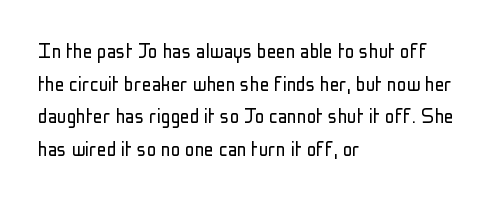
The image shows 24 px text type, upright; set left-aligned, normal line spacing (1.36x), normal letter spacing, not underlined.
